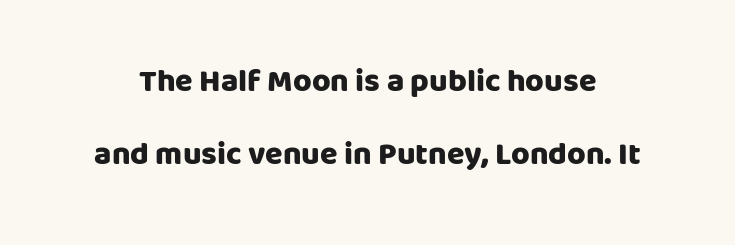
It's the straight-up-and-down kind of type. Note the varied advance widths — an 'i' is clearly narrower than an 'm'. Horizontal bands of white between lines are thick stripes. Is the letter spacing exaggerated? No — it looks like the ordinary default. The type family on display is of the sans-serif kind. Words float on clear page, feet unadorned.
